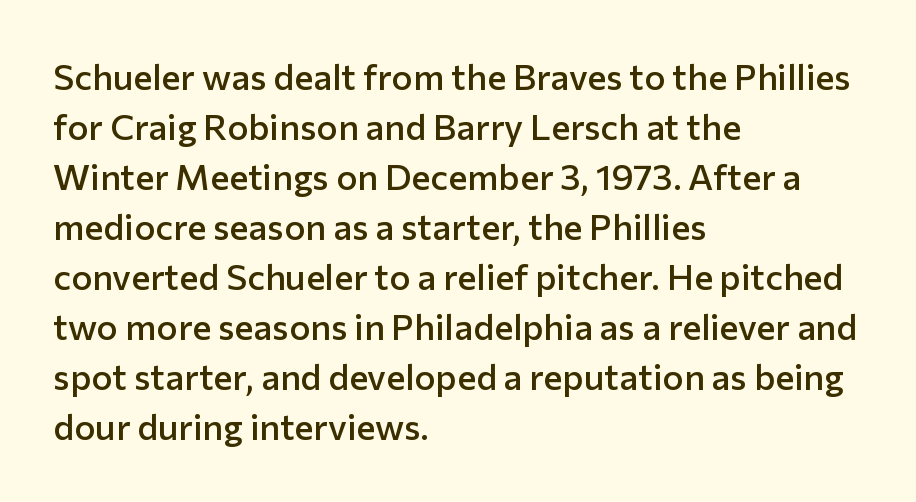
Q: Is the text bold? A: Semi-bold.
Q: Is the text italic (slanted)? A: No, it is upright.
Q: Is the typeface a serif or a sans-serif typeface? A: Sans-serif.
Q: Is the text underlined? A: No.
Q: How is the paragraph aligned? A: Left-aligned.
Q: Is the spacing between letters normal or unusually wide? A: Normal.
Q: Is the spacing between lines tight, normal or loose? A: Normal.
Q: Width (condensed, normal, or wide)? A: Normal.
Q: Stroke contrast? A: Low.
Q: x-height? A: Medium.
Q: Monospaced? A: No.
